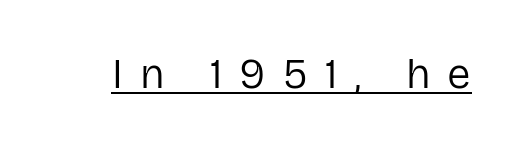
{"serif": "no", "italic": "no", "bold": "no", "weight": "regular", "width": "normal", "stroke_contrast": "low", "x_height": "medium", "monospaced": "no", "underline": "yes", "letter_spacing": "wide", "letter_spacing_em": 0.41, "glyph_px": 42}
